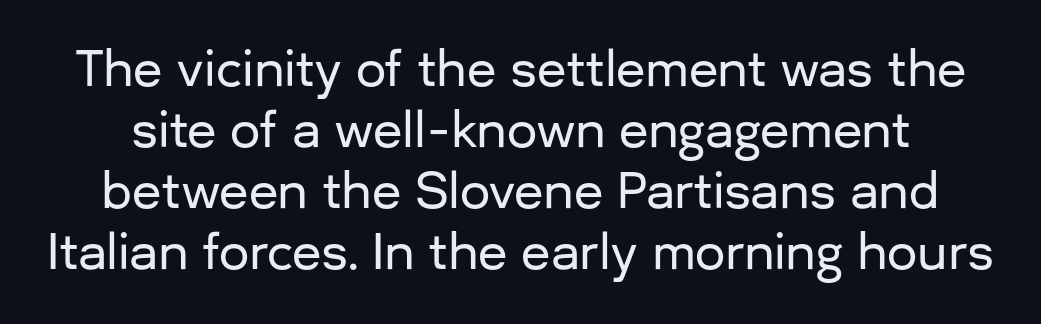
Q: Is the text italic (slanted)? A: No, it is upright.
Q: Is the typeface a serif or a sans-serif typeface? A: Sans-serif.
Q: Is the text underlined? A: No.
Q: Is the spacing between letters normal or unusually wide? A: Normal.
Q: Is the spacing between lines tight, normal or loose? A: Normal.
Q: Width (condensed, normal, or wide)? A: Normal.
Q: Stroke contrast? A: Low.
Q: x-height? A: Medium.
Q: Monospaced? A: No.
